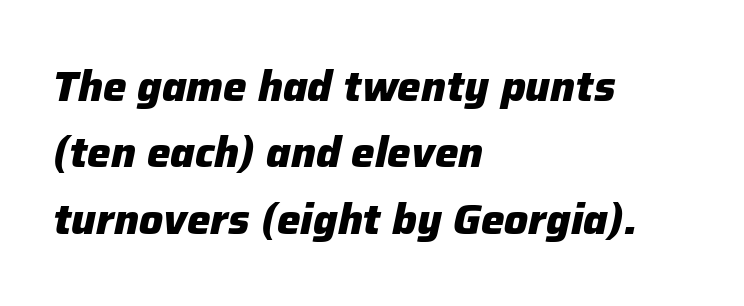
{"italic": "yes", "lean": "right", "slant_degrees": 12, "bold": "yes", "weight": "heavy", "width": "normal", "stroke_contrast": "low", "x_height": "medium", "monospaced": "no", "underline": "no", "align": "left", "line_spacing": "normal", "line_spacing_ratio": 1.58, "letter_spacing": "normal", "letter_spacing_em": 0.0, "glyph_px": 42}
